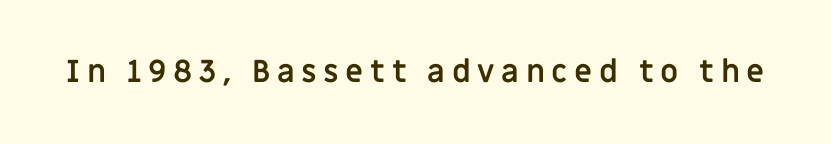
The image shows 31 px semibold sans-serif type, upright; set unusually wide letter spacing (+0.21 em), not underlined; low stroke contrast and a large x-height.
